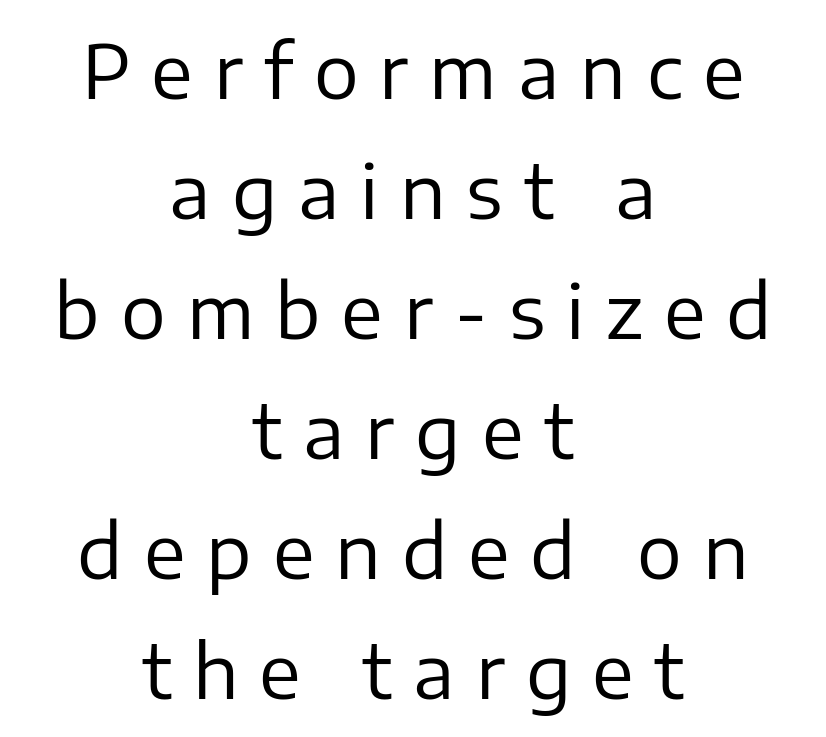
The image shows 75 px regular-weight sans-serif type, upright; set centered, normal line spacing (1.6x), unusually wide letter spacing (+0.28 em), not underlined; low stroke contrast and a medium x-height.
